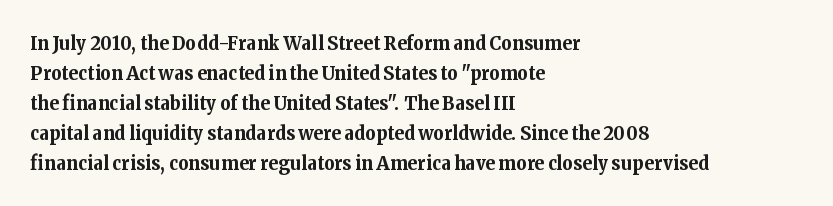
The image shows 20 px bold type, upright; set left-aligned, normal line spacing (1.5x), normal letter spacing, not underlined.
